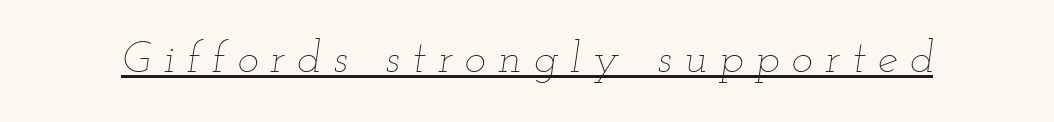
The image shows 45 px thin, wide type, italic (leaning right); set unusually wide letter spacing (+0.27 em), underlined; low stroke contrast and a small x-height.
